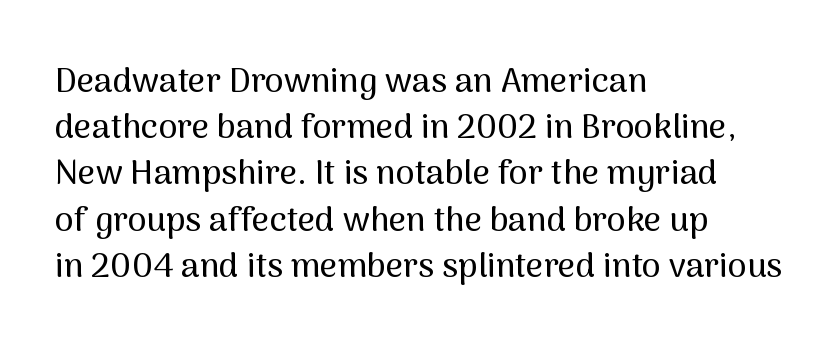
Q: Is the text italic (slanted)? A: No, it is upright.
Q: Is the typeface a serif or a sans-serif typeface? A: Sans-serif.
Q: Is the text underlined? A: No.
Q: How is the paragraph aligned? A: Left-aligned.
Q: Is the spacing between letters normal or unusually wide? A: Normal.
Q: Is the spacing between lines tight, normal or loose? A: Normal.
Q: Width (condensed, normal, or wide)? A: Normal.
Q: Stroke contrast? A: Medium.
Q: x-height? A: Medium.
Q: Monospaced? A: No.
